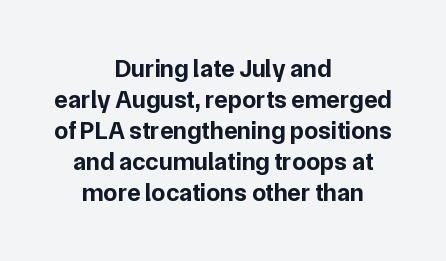
The image shows 25 px bold type, upright; set centered, line spacing 1.24x, normal letter spacing, not underlined.
